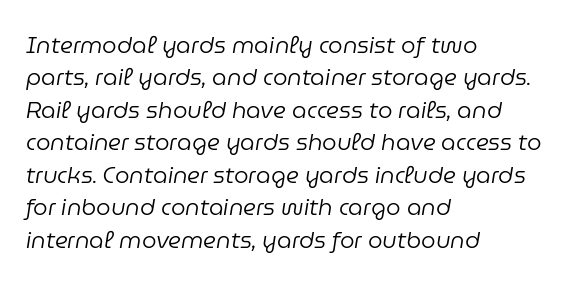
The image shows 23 px text type, italic (leaning right); set left-aligned, normal line spacing (1.41x), normal letter spacing, not underlined.
